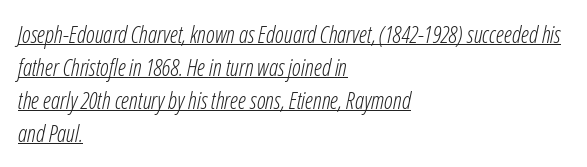
Q: Is the text bold? A: No.
Q: Is the text italic (slanted)? A: Yes, it leans right by about 12 degrees.
Q: Is the text underlined? A: Yes.
Q: How is the paragraph aligned? A: Left-aligned.
Q: Is the spacing between letters normal or unusually wide? A: Normal.
Q: Is the spacing between lines tight, normal or loose? A: Normal.
